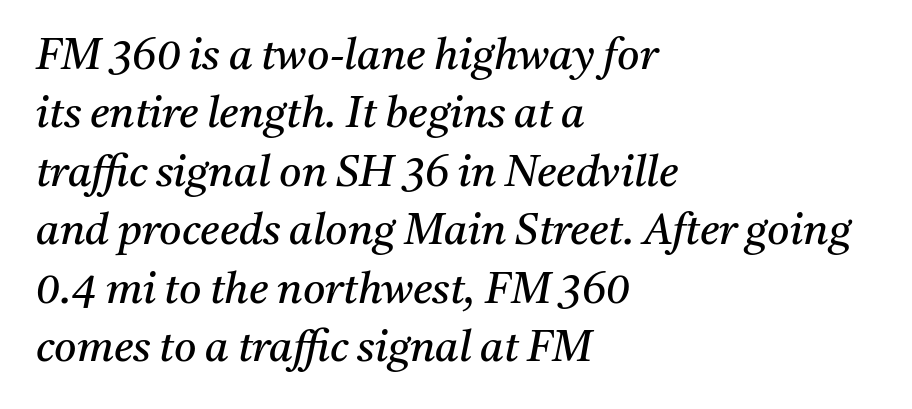
The passage shown stacks its lines at a standard gap. Old-style or modern, the face here clearly has serifs. A typesetter would call this zero additional tracking. Each line starts at the same left margin while the right side varies. The glyphs look as if they've been sheared to an angle.
